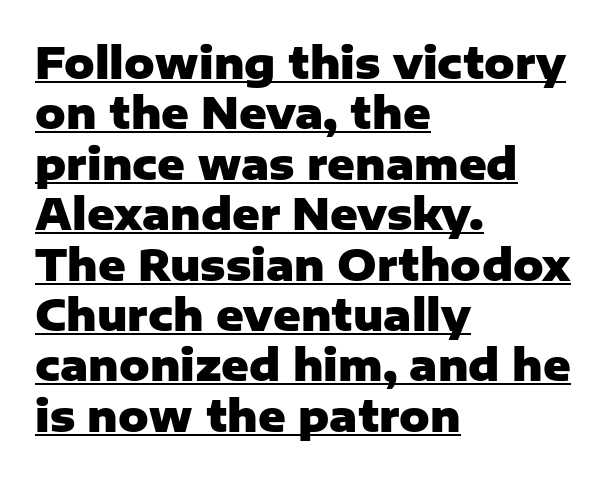
Quick note: not italic, upright. One-word summary of the alignment: left. This sample has the flowing, uneven cadence of proportional lettering. In designer terms, the underline attribute is active on this setting. Each word holds together tightly as a unit, with standard inter-letter gaps.
